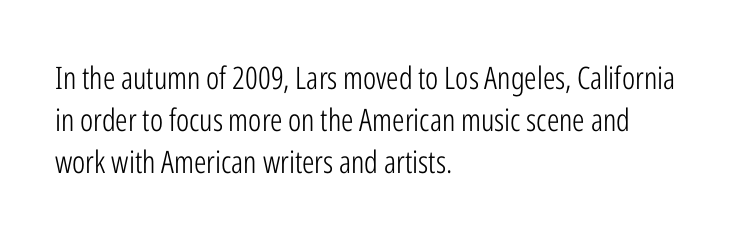
The image shows 31 px light, condensed sans-serif type, upright; set left-aligned, normal line spacing (1.35x), normal letter spacing, not underlined; low stroke contrast and a medium x-height.
